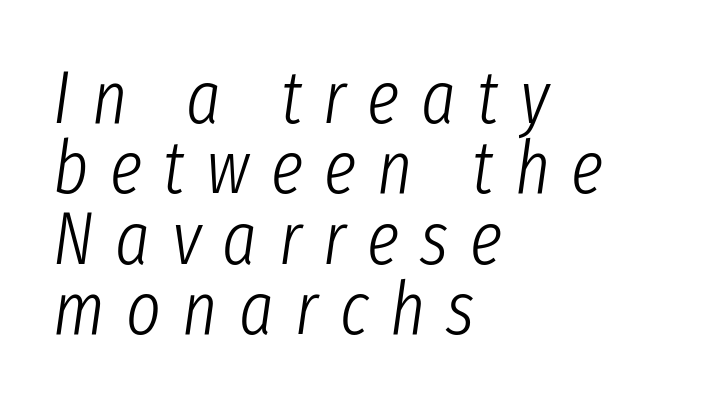
Someone cranked the tracking dial way up on this one. The letterforms sit at book weight or below. The space between consecutive lines is stingy. Descenders hang freely into open space. Every character sits at an angle, as italics do.
